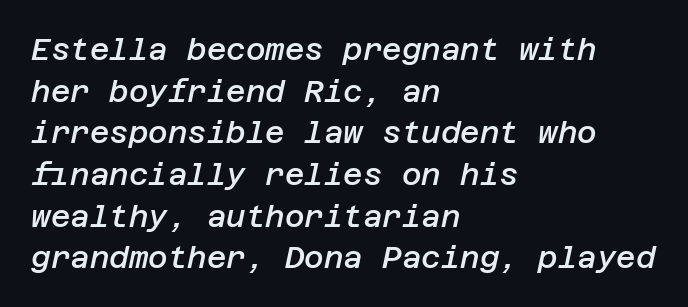
Compared with an ordinary text face, these strokes are moderately heavier — a semibold. Descenders are the only things crossing below the line. The passage shown leans; its letterforms are oblique. The face used here is rendered with its standard letterfit.
